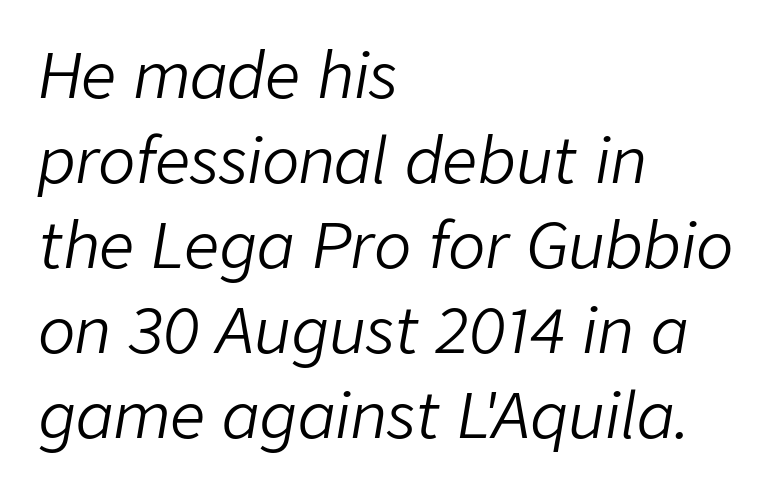
Q: Is the text bold? A: No.
Q: Is the text italic (slanted)? A: Yes, it leans right by about 9 degrees.
Q: Is the text underlined? A: No.
Q: How is the paragraph aligned? A: Left-aligned.
Q: Is the spacing between letters normal or unusually wide? A: Normal.
Q: Is the spacing between lines tight, normal or loose? A: Normal.
Q: Width (condensed, normal, or wide)? A: Normal.
Q: Stroke contrast? A: Low.
Q: x-height? A: Medium.
Q: Monospaced? A: No.
